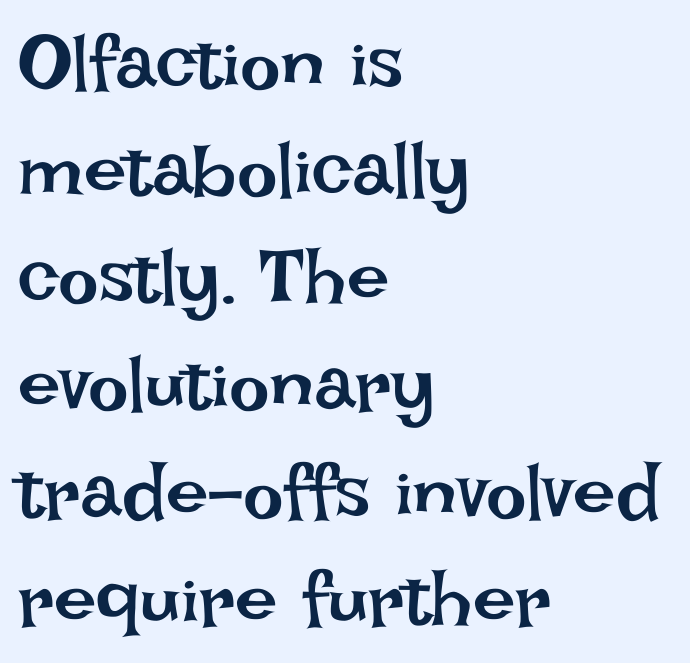
The image shows 76 px regular-weight type, upright; set left-aligned, normal line spacing (1.41x), normal letter spacing, not underlined; low stroke contrast and a large x-height.
